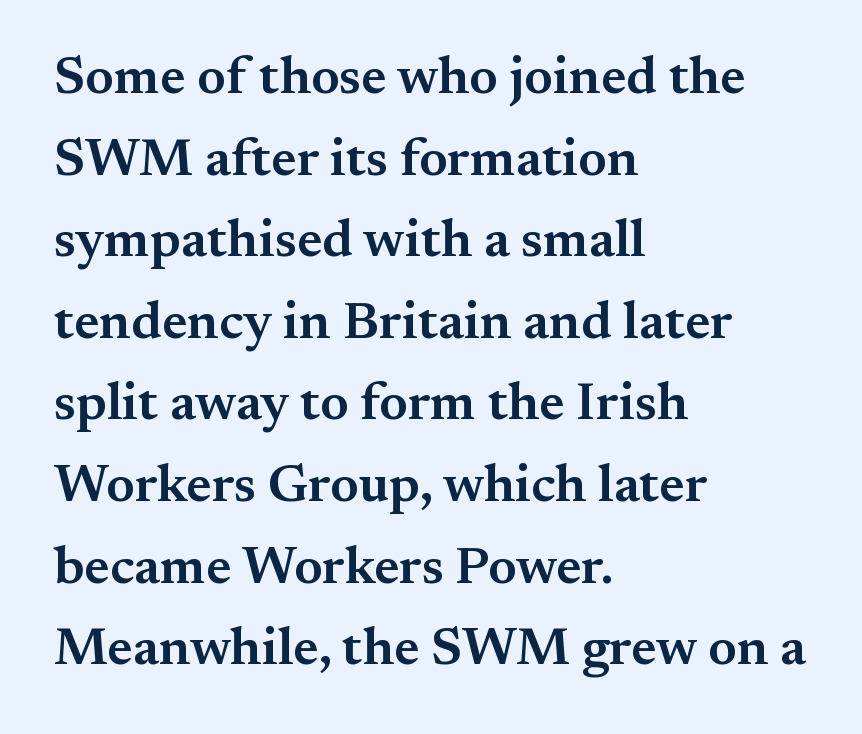
No extra tracking has been applied to these lines. The designer left line spacing at the default. In CSS terms this would be text-align: left. Type style note: has serifs. The sample has been set in demibold, a notch under bold. Spacing verdict: proportional, widths tailored to each character.
